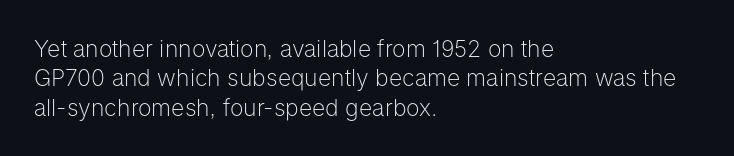
{"italic": "no", "bold": "no", "underline": "no", "align": "left", "line_spacing": "normal", "line_spacing_ratio": 1.28, "letter_spacing": "normal", "letter_spacing_em": 0.0, "glyph_px": 23}
